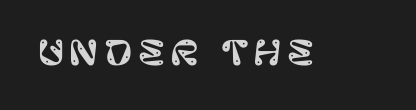
{"serif": "no", "width": "normal", "stroke_contrast": "low", "x_height": "large", "monospaced": "no", "underline": "no", "glyph_px": 33}
